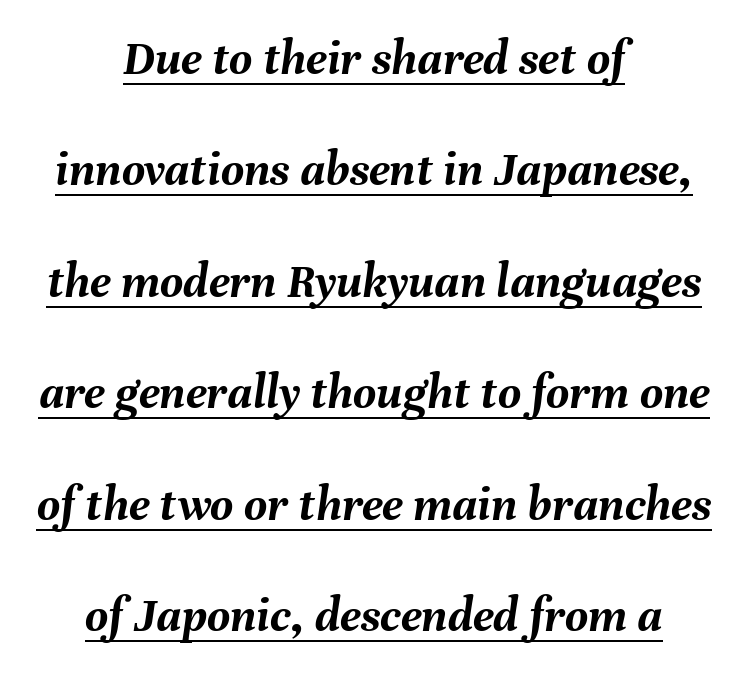
Descenders here cross a horizontal rule under the line. Typeset on center — no edge is straight. Is this a fixed-width face? No — the glyphs have proportional, varying widths. Summary of weight: heavy, a full bold. The axis of the letterforms is tilted away from vertical. In terms of letterspacing, this is plain default setting.
